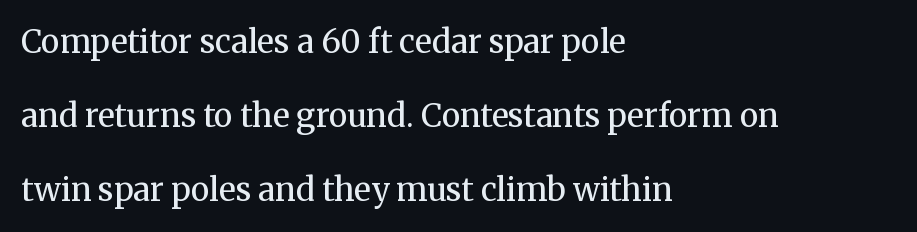
{"serif": "yes", "italic": "no", "bold": "no", "weight": "regular", "width": "normal", "stroke_contrast": "medium", "x_height": "medium", "monospaced": "no", "underline": "no", "align": "left", "line_spacing": "loose", "line_spacing_ratio": 2.32, "letter_spacing": "normal", "letter_spacing_em": 0.0, "glyph_px": 32}
